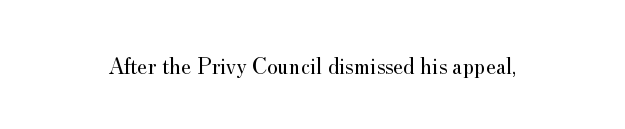
{"italic": "no", "bold": "no", "underline": "no", "letter_spacing": "normal", "letter_spacing_em": 0.0, "glyph_px": 23}
